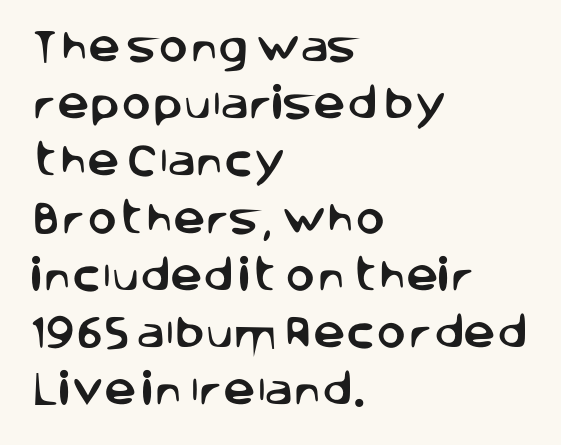
{"serif": "no", "italic": "no", "width": "normal", "stroke_contrast": "low", "x_height": "large", "monospaced": "no", "underline": "no", "align": "left", "line_spacing": "normal", "line_spacing_ratio": 1.59, "letter_spacing": "normal", "letter_spacing_em": 0.0, "glyph_px": 36}
